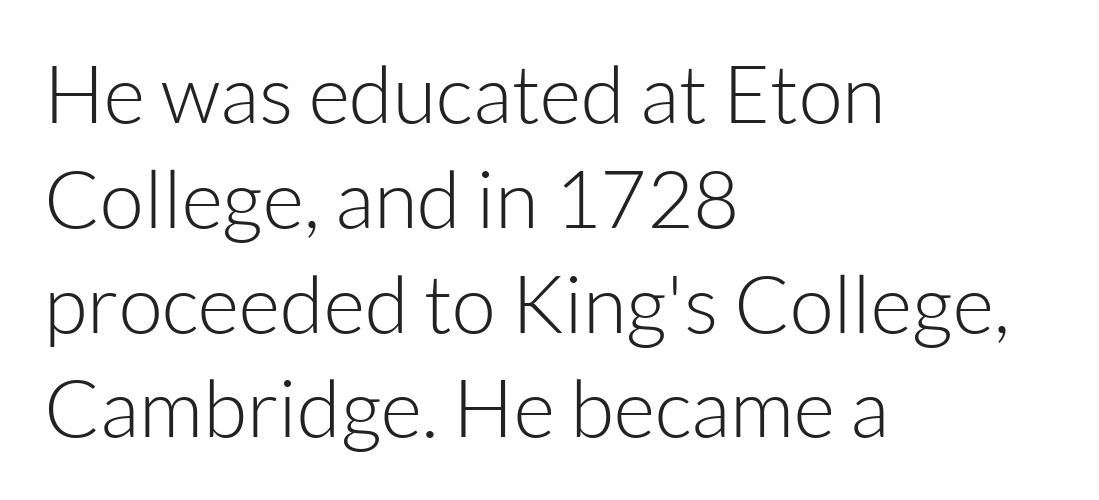
{"serif": "no", "italic": "no", "bold": "no", "weight": "light", "width": "normal", "stroke_contrast": "low", "x_height": "medium", "monospaced": "no", "underline": "no", "align": "left", "line_spacing": "normal", "line_spacing_ratio": 1.31, "letter_spacing": "normal", "letter_spacing_em": 0.0, "glyph_px": 80}
